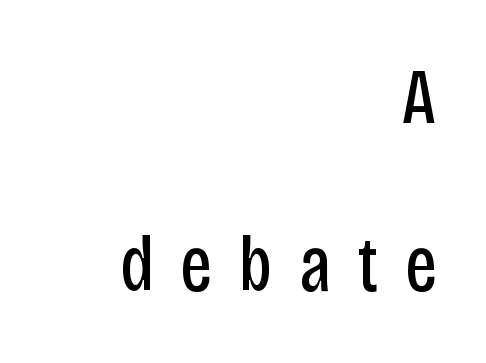
The image shows 79 px regular-weight, condensed sans-serif type, upright; set right-aligned, loose line spacing (2.13x), unusually wide letter spacing (+0.33 em), not underlined; low stroke contrast and a large x-height.
